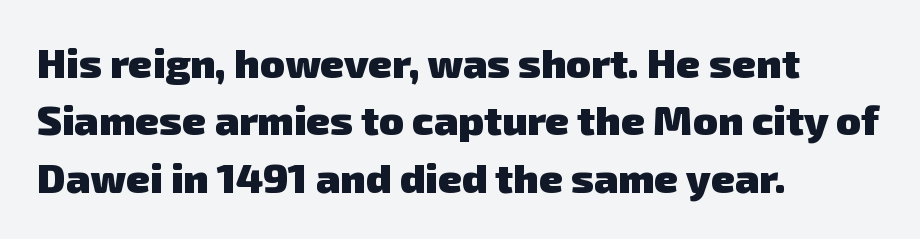
Q: Is the text bold? A: Yes.
Q: Is the typeface a serif or a sans-serif typeface? A: Sans-serif.
Q: Is the text underlined? A: No.
Q: How is the paragraph aligned? A: Left-aligned.
Q: Is the spacing between letters normal or unusually wide? A: Normal.
Q: Is the spacing between lines tight, normal or loose? A: Normal.
Q: Width (condensed, normal, or wide)? A: Normal.
Q: Stroke contrast? A: Low.
Q: x-height? A: Medium.
Q: Monospaced? A: No.
